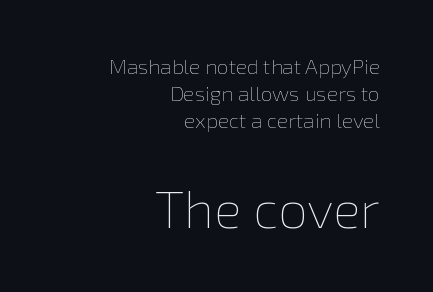
The image shows 52 px thin type, upright; set right-aligned, normal line spacing (1.29x), normal letter spacing, not underlined; the second (bottom) block is 2.48x larger; a medium x-height.
